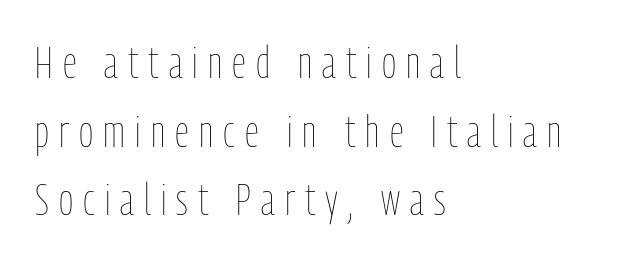
Q: Is the text bold? A: No.
Q: Is the text italic (slanted)? A: No, it is upright.
Q: Is the text underlined? A: No.
Q: How is the paragraph aligned? A: Left-aligned.
Q: Is the spacing between letters normal or unusually wide? A: Unusually wide.
Q: Is the spacing between lines tight, normal or loose? A: Normal.
Q: Width (condensed, normal, or wide)? A: Condensed.
Q: Stroke contrast? A: Low.
Q: x-height? A: Medium.
Q: Monospaced? A: No.
